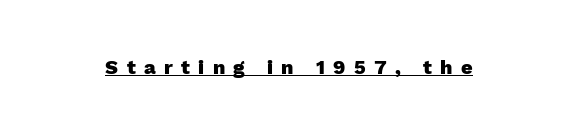
The image shows 20 px bold type, upright; set unusually wide letter spacing (+0.42 em), underlined.
